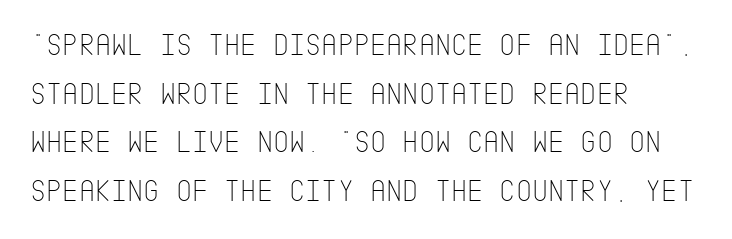
Descenders are the only things crossing below the line. The rows are spaced the way most documents space them. A typesetter would mark this as roman, not italic. In terms of letterform style, serifs are entirely absent.
